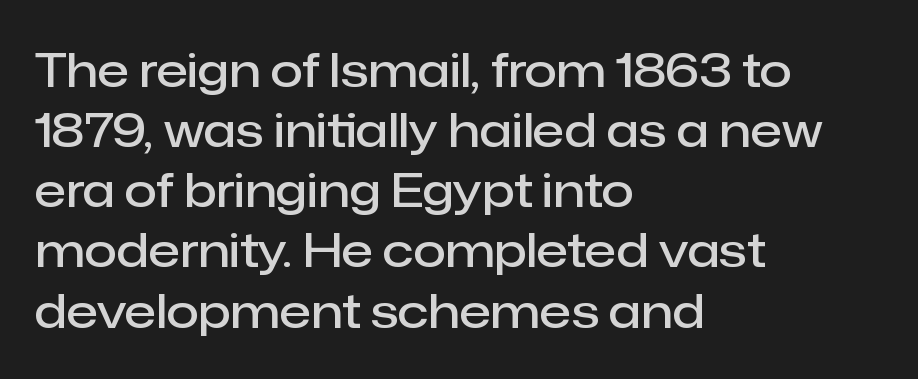
This rendering leaves character spacing at its baseline value. Regarding serifs, this sample does without them. The font is running at a semibold setting, under full bold. Upright lettering throughout. Do the characters align in a grid? No, the font is proportional. Bare-footed words on every line.
